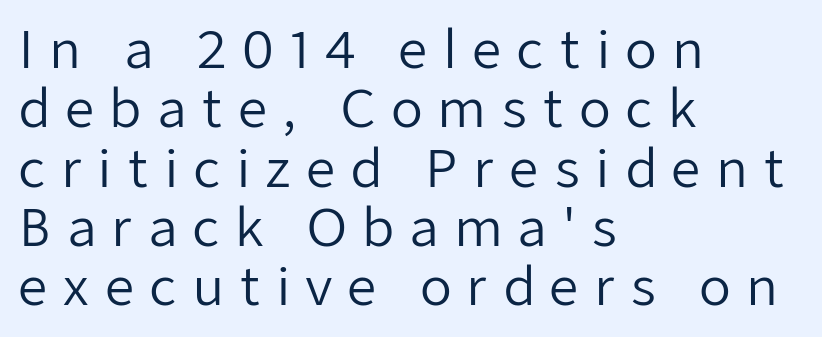
Look at the bottom of the vertical strokes: they stop flat, with no serifs. How are the letters spaced? Widely, with obvious added tracking. Leading: reduced. Weight: not bold — regular or lighter.
